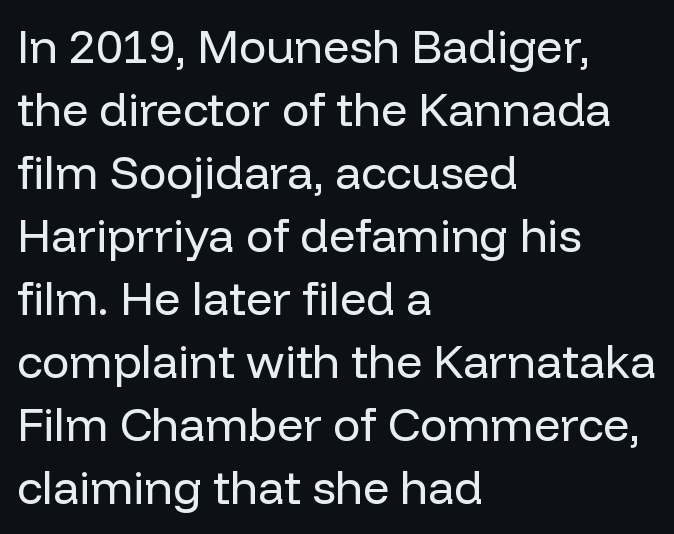
The image shows 46 px regular-weight sans-serif type, upright; set left-aligned, normal line spacing (1.37x), normal letter spacing, not underlined; low stroke contrast and a medium x-height.
